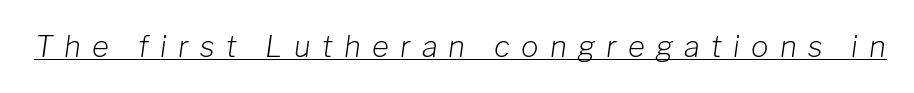
Q: Is the text bold? A: No.
Q: Is the text italic (slanted)? A: Yes, it leans right by about 8 degrees.
Q: Is the text underlined? A: Yes.
Q: Is the spacing between letters normal or unusually wide? A: Unusually wide.
Q: Width (condensed, normal, or wide)? A: Normal.
Q: Stroke contrast? A: Low.
Q: x-height? A: Medium.
Q: Monospaced? A: No.
